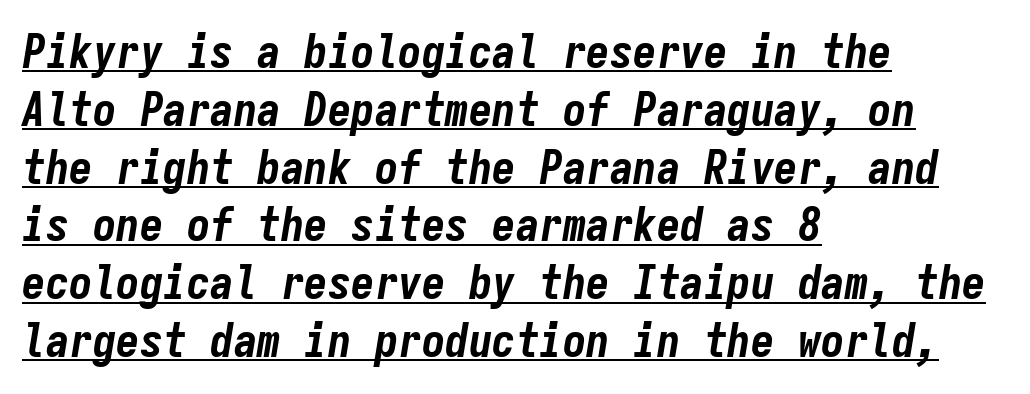
The image shows 47 px bold, condensed type, italic (leaning right), monospaced; set left-aligned, line spacing 1.23x, normal letter spacing, underlined; low stroke contrast and a medium x-height.
